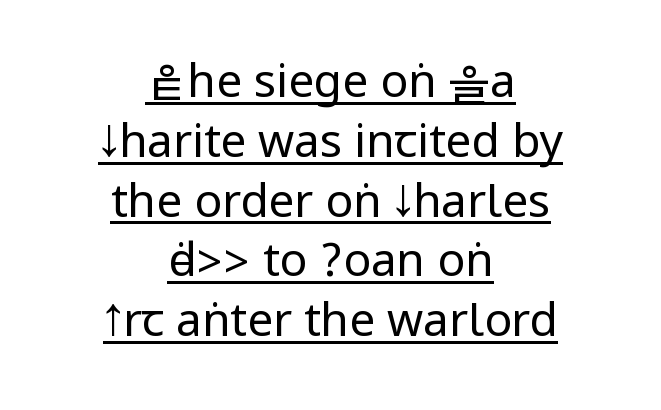
Typeset on center — no edge is straight. A sans-serif font was chosen for this passage. Compared with typical paragraphs, the rows here are spaced about the same. A typesetter would mark this as roman, not italic.
